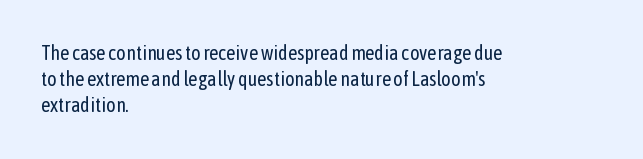
The image shows 20 px text type, upright; set left-aligned, normal line spacing (1.31x), normal letter spacing, not underlined.
